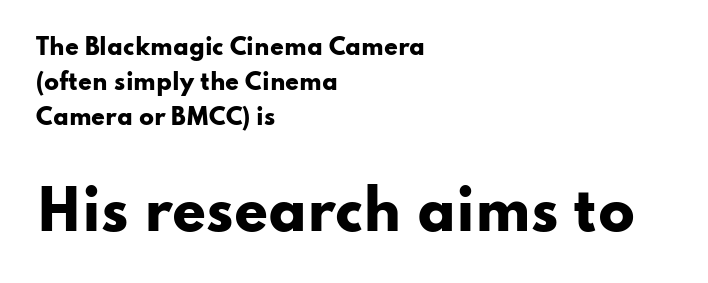
{"serif": "no", "italic": "no", "bold": "yes", "weight": "heavy", "width": "wide", "stroke_contrast": "low", "x_height": "small", "monospaced": "no", "underline": "no", "align": "left", "line_spacing": "normal", "line_spacing_ratio": 1.59, "letter_spacing": "normal", "letter_spacing_em": 0.0, "larger_block": "second", "size_ratio": 2.45, "glyph_px": 54}
